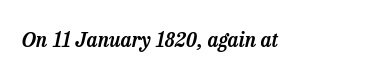
The image shows 20 px text type, italic (leaning right); set normal letter spacing, not underlined.
